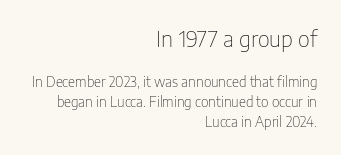
{"italic": "no", "bold": "no", "underline": "no", "align": "right", "line_spacing": "normal", "line_spacing_ratio": 1.4, "letter_spacing": "normal", "letter_spacing_em": 0.0, "larger_block": "first", "size_ratio": 1.57, "glyph_px": 22}
